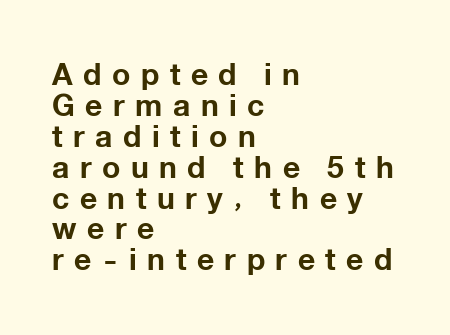
The face used here is proportionally spaced, like ordinary book or web type. Closely set lines give the paragraph a compact silhouette. A typesetter would label this face a sans. Horizontal alignment here is leftward, the default for most running prose. Each row of text sits above clean, open space. How heavy is the stroke? Heavy — this is a bold.
